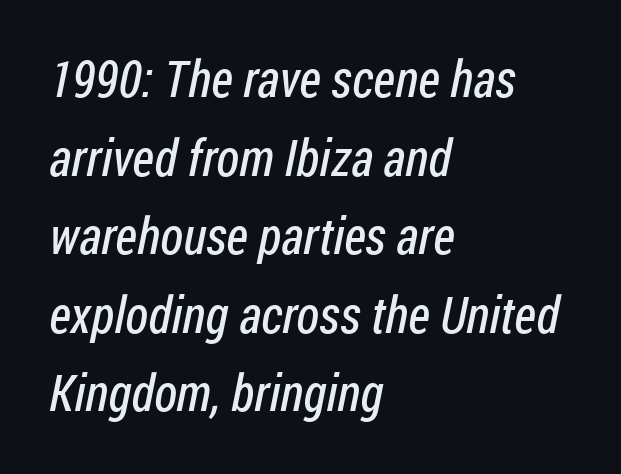
The horizontal fit of the characters is conventional and even. A sans-serif font was chosen for this passage. This block has exactly the height ordinary leading produces. Type without underlining. Varying glyph widths throughout — classic text-font behaviour.
